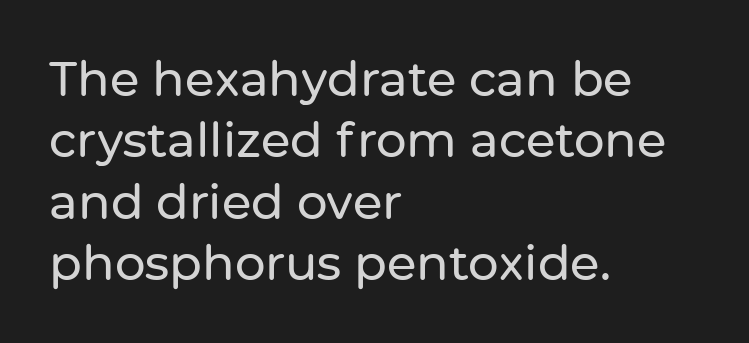
The image shows 48 px sans-serif type, upright; set left-aligned, normal line spacing (1.28x), normal letter spacing, not underlined; low stroke contrast and a medium x-height.
